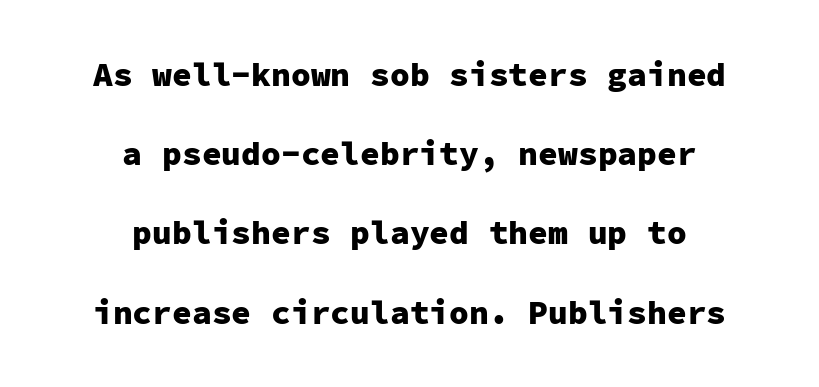
Summary of vertical rhythm: relaxed, with wide interline spacing. Plain, unruled lines of type. This is the regular roman posture of the typeface. Spacing verdict: monospaced, one width for all characters. Nope, no serifs anywhere on these letters. What stands out about the letter spacing? Nothing — it is the standard amount.
